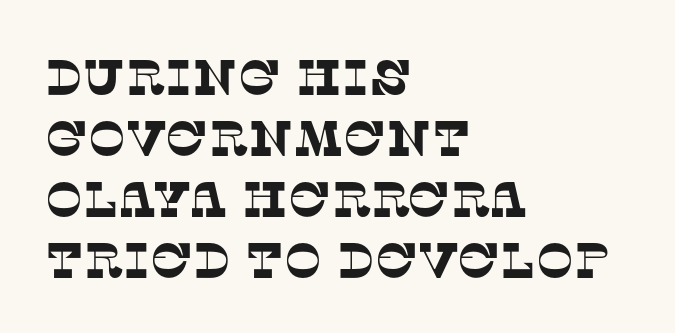
The image shows 50 px serif type; set left-aligned, line spacing 1.22x, normal letter spacing, not underlined; low stroke contrast and a large x-height.
